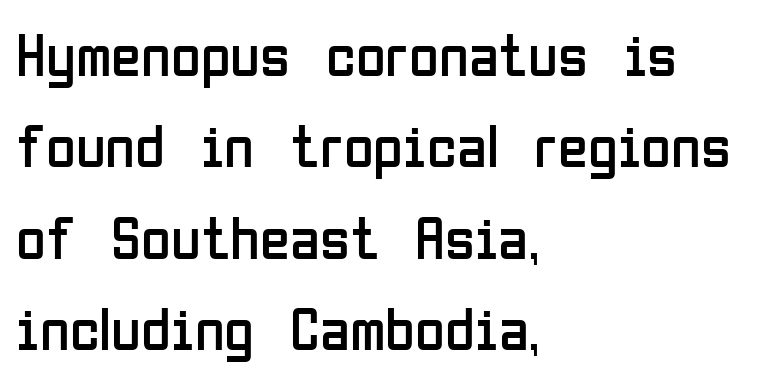
The image shows 61 px regular-weight, condensed sans-serif type, upright; set left-aligned, normal line spacing (1.5x), normal letter spacing, not underlined; low stroke contrast and a medium x-height.
